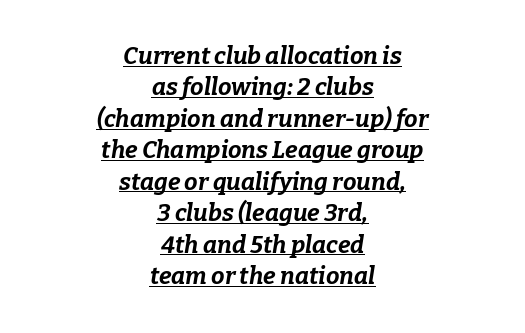
Q: Is the text bold? A: Yes.
Q: Is the text italic (slanted)? A: Yes, it leans right by about 9 degrees.
Q: Is the text underlined? A: Yes.
Q: How is the paragraph aligned? A: Centered.
Q: Is the spacing between letters normal or unusually wide? A: Normal.
Q: Is the spacing between lines tight, normal or loose? A: Normal.
